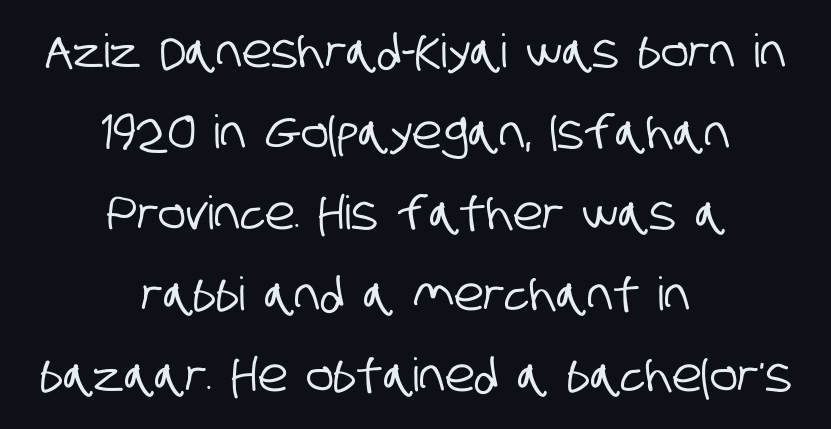
The image shows 46 px condensed sans-serif type; set centered, line spacing 1.76x, normal letter spacing, not underlined; low stroke contrast and a large x-height.
